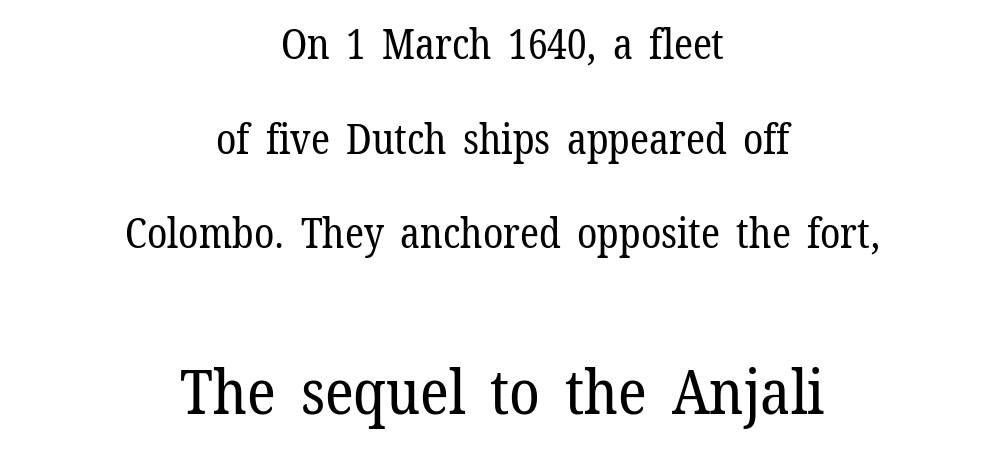
Plain, unruled lines of type. The line texture is even and compact thanks to regular tracking. Character size in the trailing block exceeds that of the leading block. A light-to-regular cut is what we see here. Horizontal alignment here is central, giving a formal, balanced look.
